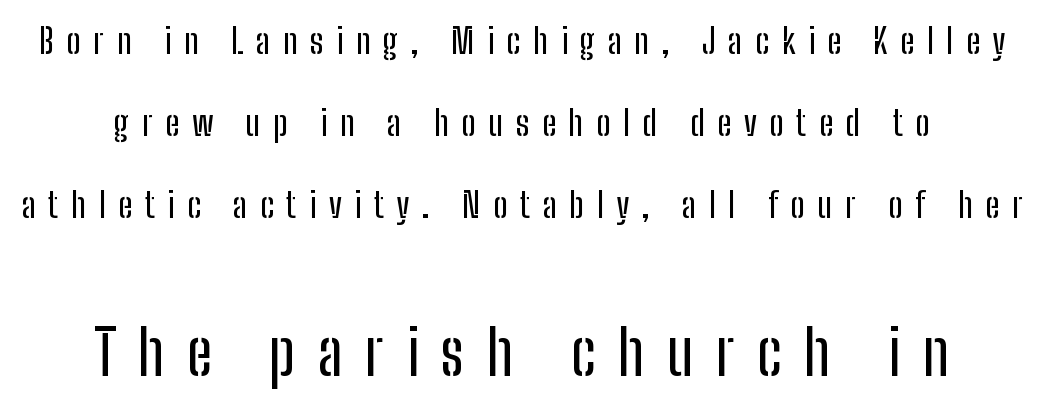
{"serif": "no", "italic": "no", "width": "condensed", "stroke_contrast": "low", "x_height": "medium", "monospaced": "no", "underline": "no", "line_spacing": "loose", "line_spacing_ratio": 2.35, "letter_spacing": "wide", "letter_spacing_em": 0.36, "larger_block": "second", "size_ratio": 1.77, "glyph_px": 62}
